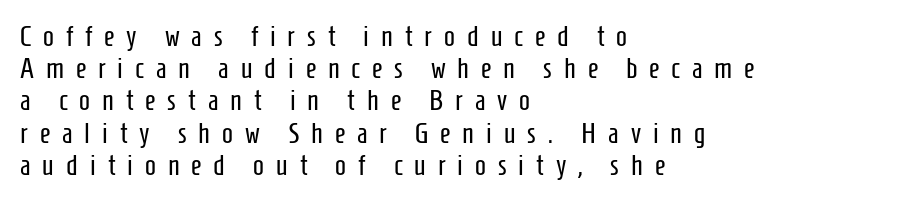
The typesetting does not lean heavy: it is not bold. You could barely slide anything between these rows. Observe the wide spacing: letters keep a clear distance from each other. The passage shown is not underscored anywhere. Do the characters align in a grid? No, the font is proportional.
